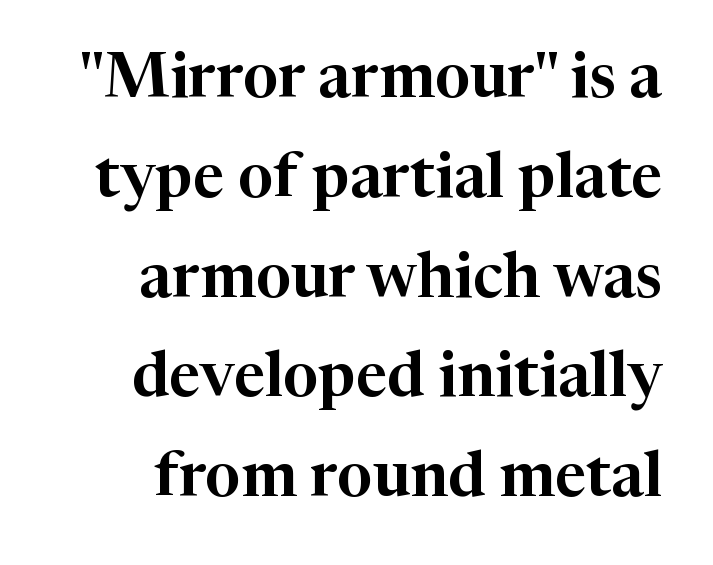
What stands out about the letter spacing? Nothing — it is the standard amount. Looks like regular typesetting: each glyph gets only the width it needs. The space beneath each line is pristine and unruled. Rendered with straight, roman letterforms. Does the leading feel generous? No, just average.
